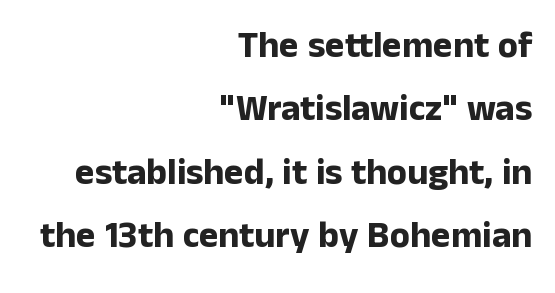
Q: Is the text bold? A: Yes.
Q: Is the text italic (slanted)? A: No, it is upright.
Q: Is the typeface a serif or a sans-serif typeface? A: Sans-serif.
Q: Is the text underlined? A: No.
Q: How is the paragraph aligned? A: Right-aligned.
Q: Is the spacing between letters normal or unusually wide? A: Normal.
Q: Width (condensed, normal, or wide)? A: Normal.
Q: Stroke contrast? A: Low.
Q: x-height? A: Medium.
Q: Monospaced? A: No.
